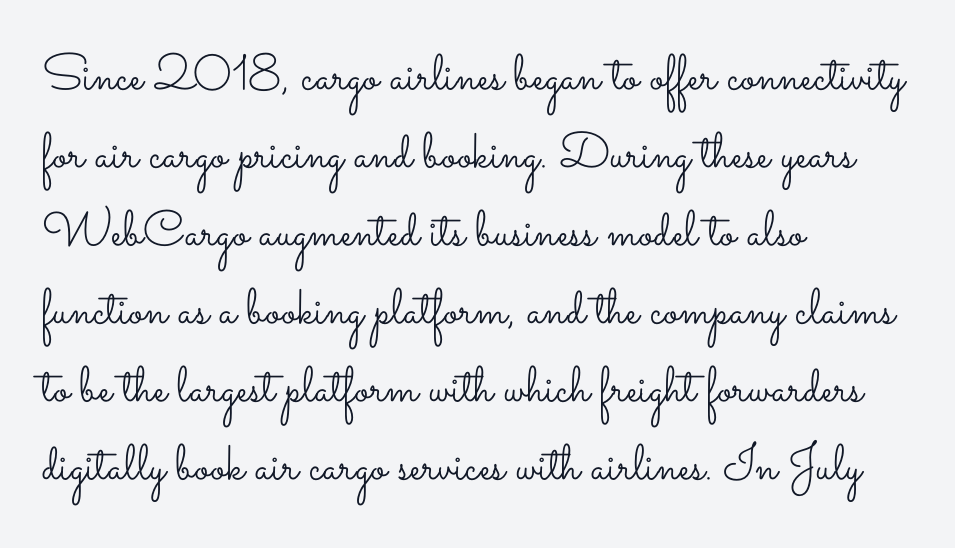
The image shows 50 px light, wide type; set left-aligned, normal line spacing (1.56x), normal letter spacing, not underlined; low stroke contrast and a small x-height.
